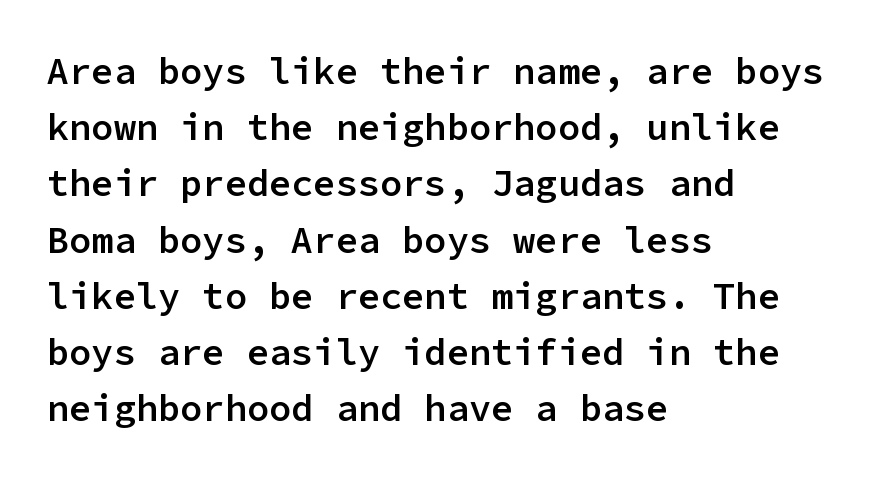
Regarding serifs, this sample does without them. This is roman type, the default non-slanted kind. Normally led — the rows are evenly, conventionally spaced. Quick note: underline off.
